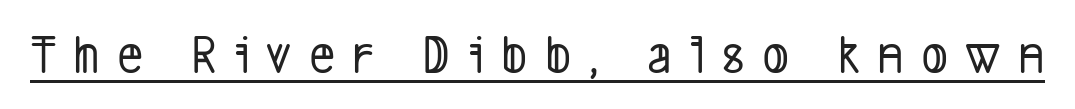
Q: Is the typeface a serif or a sans-serif typeface? A: Sans-serif.
Q: Is the text underlined? A: Yes.
Q: Is the spacing between letters normal or unusually wide? A: Unusually wide.
Q: Width (condensed, normal, or wide)? A: Condensed.
Q: Stroke contrast? A: Low.
Q: x-height? A: Medium.
Q: Monospaced? A: No.
